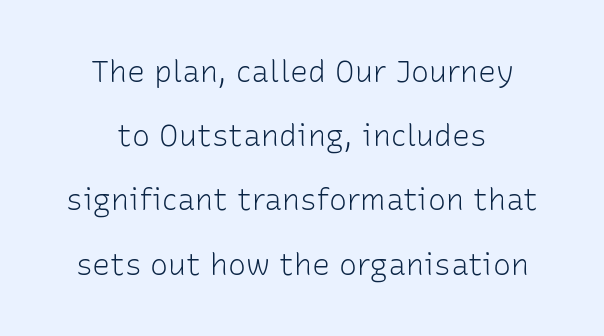
{"serif": "no", "italic": "no", "bold": "no", "weight": "light", "width": "normal", "stroke_contrast": "low", "x_height": "medium", "monospaced": "no", "underline": "no", "align": "center", "line_spacing": "loose", "line_spacing_ratio": 2.14, "letter_spacing": "normal", "letter_spacing_em": 0.0, "glyph_px": 30}
